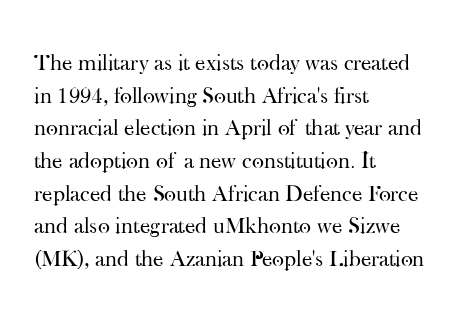
The image shows 23 px text type, upright; set left-aligned, normal line spacing (1.42x), normal letter spacing, not underlined.
